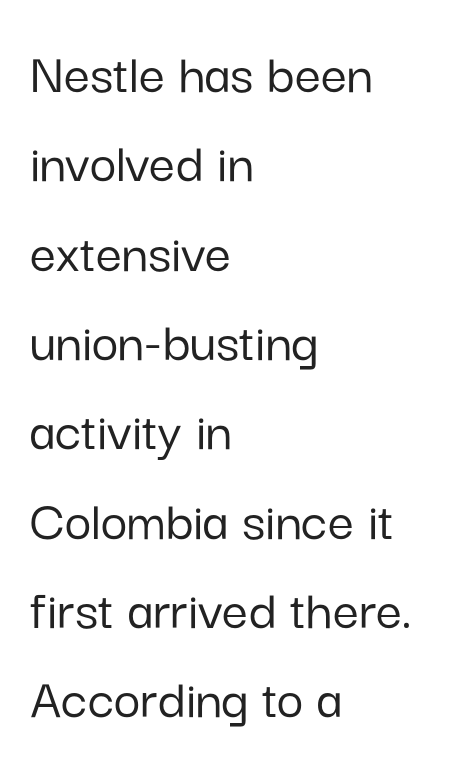
Q: Is the text italic (slanted)? A: No, it is upright.
Q: Is the typeface a serif or a sans-serif typeface? A: Sans-serif.
Q: Is the text underlined? A: No.
Q: How is the paragraph aligned? A: Left-aligned.
Q: Is the spacing between letters normal or unusually wide? A: Normal.
Q: Is the spacing between lines tight, normal or loose? A: Normal.
Q: Width (condensed, normal, or wide)? A: Normal.
Q: Stroke contrast? A: Low.
Q: x-height? A: Medium.
Q: Monospaced? A: No.
